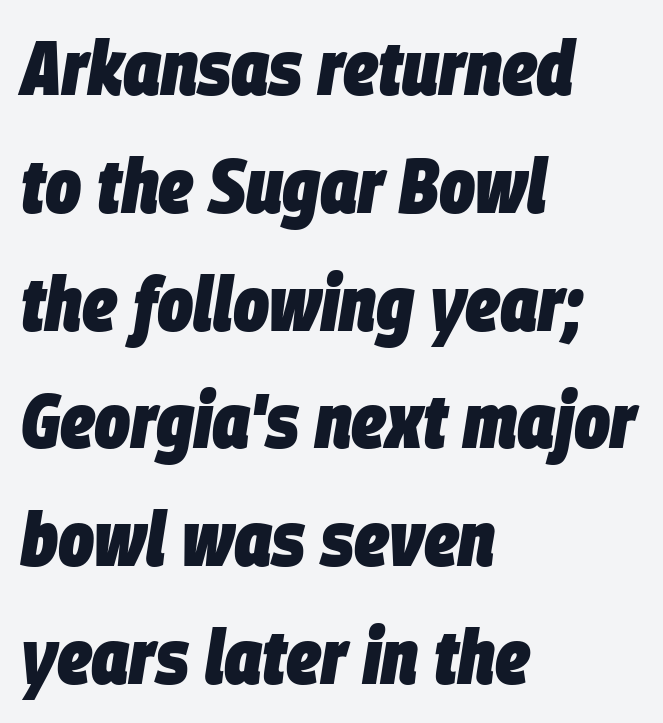
Would a proofreader flag this as italicized? Yes. What weight is shown? A full bold with thick strokes. Tracking here is standard; glyphs follow each other at the usual distance. Proportional: the letters do not fall into vertical columns. Whoever set this chose a conventional vertical rhythm.
